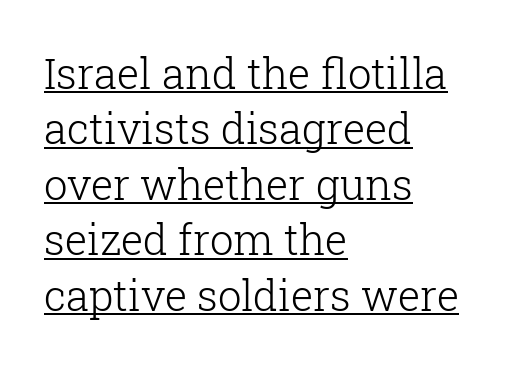
The designer went with a serif here, giving each stem small feet. The type is set solid horizontally, with unmodified tracking. The face looks like a standard text weight, possibly lighter. The type sits square on the baseline with zero lean. You could not count columns in this text — the font is proportionally spaced. Caption: lettering with a line underneath.
